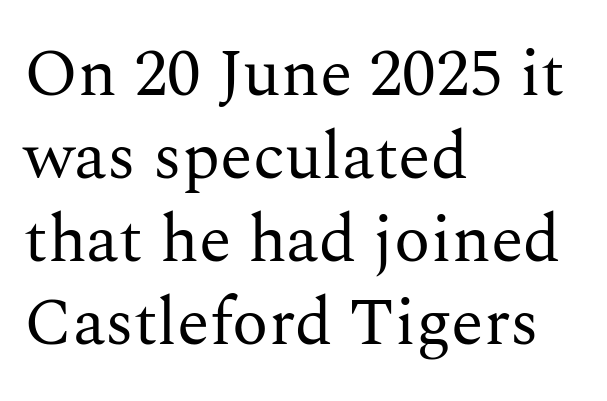
The lines are quadded left. The tracking reads as untouched default to a designer's eye. Stem width sits at or under what a default text font uses. The axis of the letterforms is exactly vertical. This sample has the flowing, uneven cadence of proportional lettering.
